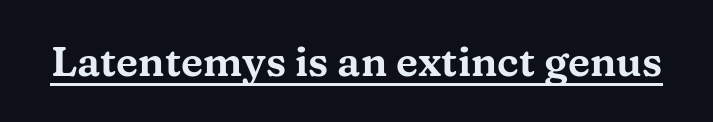
A typesetter would call this proportional, since set widths differ per character. This is the regular roman posture of the typeface. Glance below the letters and you will spot a drawn line. This rendering leaves character spacing at its baseline value. Small tapered or slab feet sit at the stroke ends, so this counts as serif.
